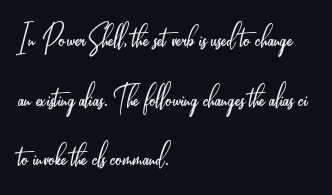
The image shows 38 px light, condensed sans-serif type; set left-aligned, normal line spacing (1.57x), normal letter spacing, not underlined; low stroke contrast and a small x-height.
